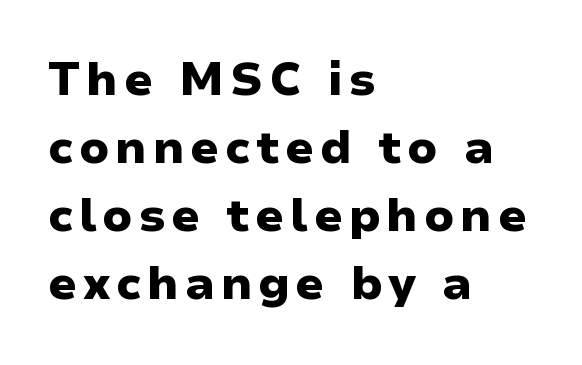
Q: Is the text bold? A: Yes.
Q: Is the text italic (slanted)? A: No, it is upright.
Q: Is the typeface a serif or a sans-serif typeface? A: Sans-serif.
Q: Is the text underlined? A: No.
Q: How is the paragraph aligned? A: Left-aligned.
Q: Is the spacing between lines tight, normal or loose? A: Normal.
Q: Width (condensed, normal, or wide)? A: Wide.
Q: Stroke contrast? A: Low.
Q: x-height? A: Medium.
Q: Monospaced? A: No.
